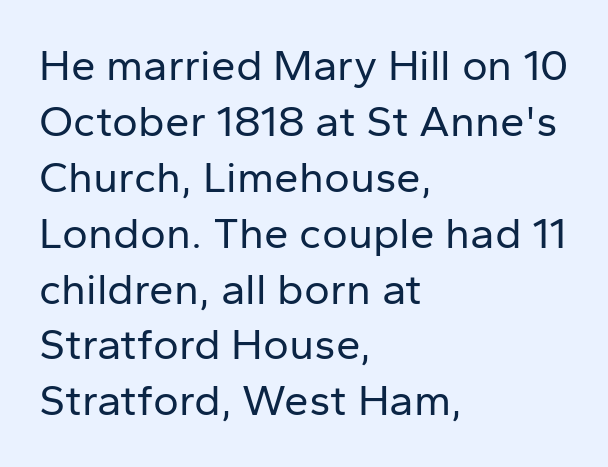
Q: Is the text bold? A: No.
Q: Is the text italic (slanted)? A: No, it is upright.
Q: Is the typeface a serif or a sans-serif typeface? A: Sans-serif.
Q: Is the text underlined? A: No.
Q: How is the paragraph aligned? A: Left-aligned.
Q: Is the spacing between letters normal or unusually wide? A: Normal.
Q: Is the spacing between lines tight, normal or loose? A: Normal.
Q: Width (condensed, normal, or wide)? A: Normal.
Q: Stroke contrast? A: Low.
Q: x-height? A: Medium.
Q: Monospaced? A: No.
